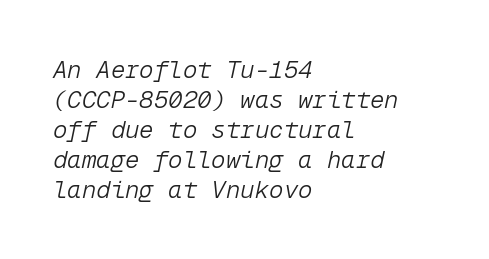
Observe the ordinary spacing: letters are neighbours, not strangers. The specimen omits any rule beneath the text block's lines. The cut favours lightness, reaching ordinary text weight at its darkest. Teacher's note: observe the even left margin — that is flush-left alignment. When letters slant like this, we call the style italic.
